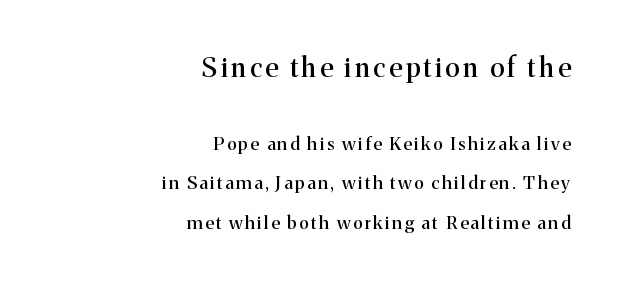
Q: Is the text italic (slanted)? A: No, it is upright.
Q: Is the text underlined? A: No.
Q: How is the paragraph aligned? A: Right-aligned.
Q: Is the spacing between lines tight, normal or loose? A: Loose.
Q: Which block of text is set in a larger size, the first (top) or the second (bottom)? A: The first (top) one.
